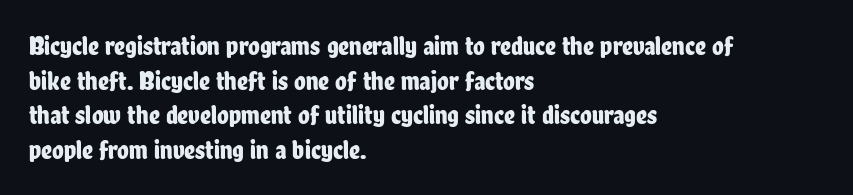
{"italic": "no", "underline": "no", "align": "left", "line_spacing": "normal", "line_spacing_ratio": 1.28, "letter_spacing": "normal", "letter_spacing_em": 0.0, "glyph_px": 27}
